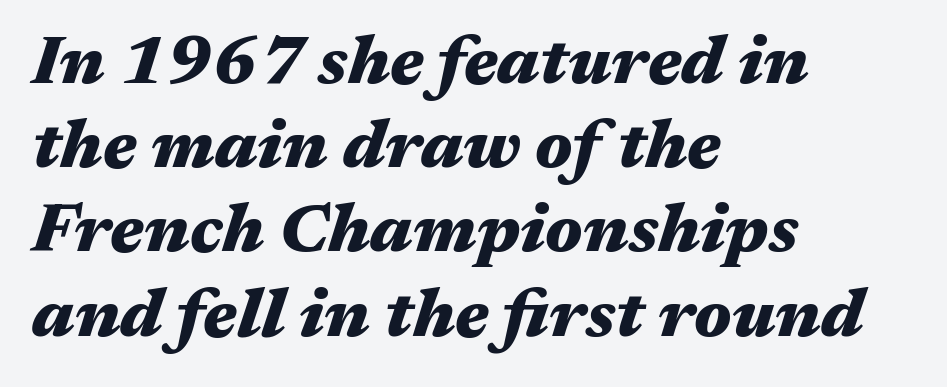
The image shows 69 px heavy, wide type, italic (leaning right); set left-aligned, line spacing 1.22x, normal letter spacing, not underlined; medium stroke contrast and a medium x-height.
